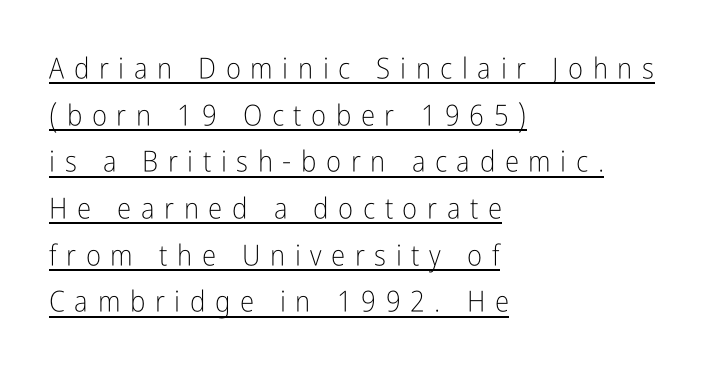
The image shows 29 px light, condensed sans-serif type, upright; set left-aligned, normal line spacing (1.61x), unusually wide letter spacing (+0.33 em), underlined; low stroke contrast and a medium x-height.
